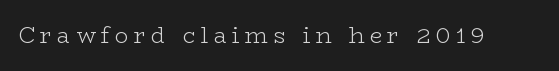
Q: Is the text bold? A: No.
Q: Is the text italic (slanted)? A: No, it is upright.
Q: Is the text underlined? A: No.
Q: Is the spacing between letters normal or unusually wide? A: Unusually wide.
